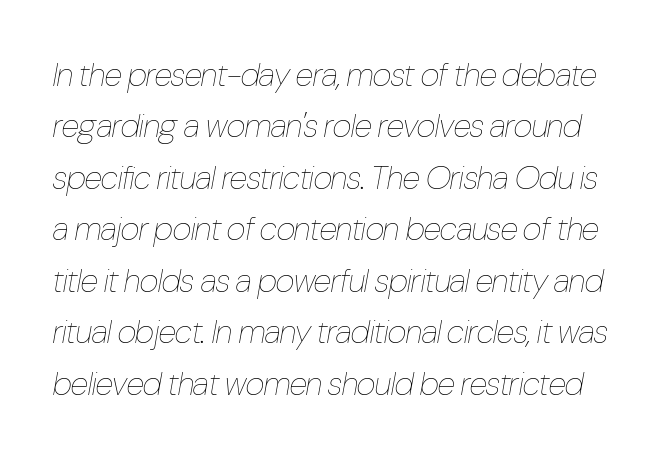
The letters look calm and open, with moderate or lighter stems. The specimen reads as italic at a glance. You could not count columns in this text — the font is proportionally spaced. Bare-footed words on every line. Successive baselines arrive at the customary interval. This sample uses plain, unmodified letter spacing.
